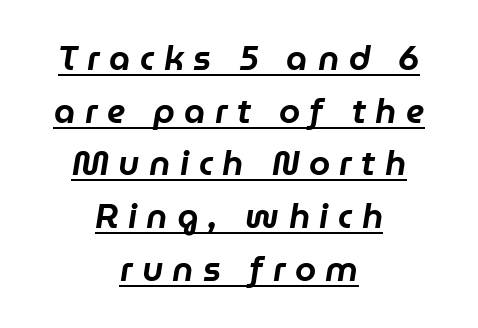
Q: Is the text italic (slanted)? A: Yes, it leans right by about 9 degrees.
Q: Is the text underlined? A: Yes.
Q: How is the paragraph aligned? A: Centered.
Q: Is the spacing between letters normal or unusually wide? A: Unusually wide.
Q: Is the spacing between lines tight, normal or loose? A: Normal.
Q: Width (condensed, normal, or wide)? A: Normal.
Q: Stroke contrast? A: Low.
Q: x-height? A: Medium.
Q: Monospaced? A: No.
